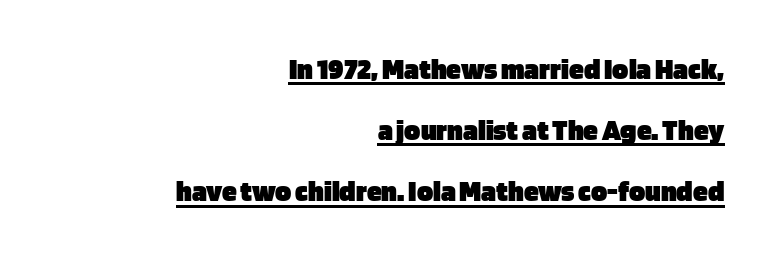
The rendering anchors every line to the right-hand side. Typographic density is high because the face is bold. This is the regular roman posture of the typeface. Classification — sans serif. The letters sit at their default tracking, neither squeezed nor spread.
